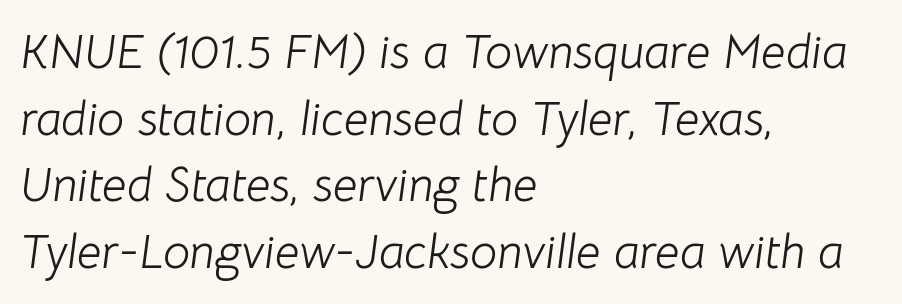
The rag falls on the right side of this text block. Letters rest on an invisible, unmarked baseline. Italic? Definitely — the glyphs are oblique. Do the characters align in a grid? No, the font is proportional. The font sits on the lighter half of the weight spectrum, regular included. The letters sit at their default tracking, neither squeezed nor spread.
